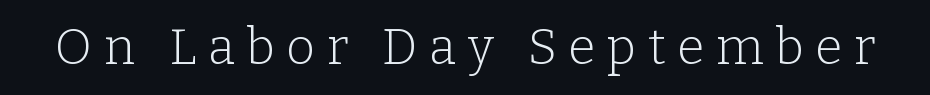
{"serif": "yes", "italic": "no", "bold": "no", "weight": "light", "width": "normal", "stroke_contrast": "low", "x_height": "medium", "monospaced": "no", "underline": "no", "letter_spacing": "wide", "letter_spacing_em": 0.23, "glyph_px": 50}
